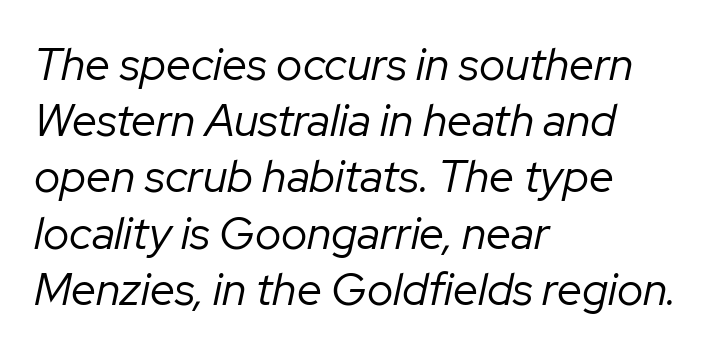
Q: Is the text bold? A: No.
Q: Is the text italic (slanted)? A: Yes, it leans right by about 12 degrees.
Q: Is the text underlined? A: No.
Q: How is the paragraph aligned? A: Left-aligned.
Q: Is the spacing between letters normal or unusually wide? A: Normal.
Q: Is the spacing between lines tight, normal or loose? A: Normal.
Q: Width (condensed, normal, or wide)? A: Normal.
Q: Stroke contrast? A: Low.
Q: x-height? A: Medium.
Q: Monospaced? A: No.
